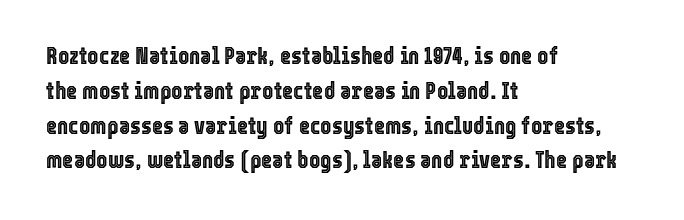
The image shows 24 px text type, upright; set left-aligned, normal line spacing (1.45x), normal letter spacing, not underlined.
